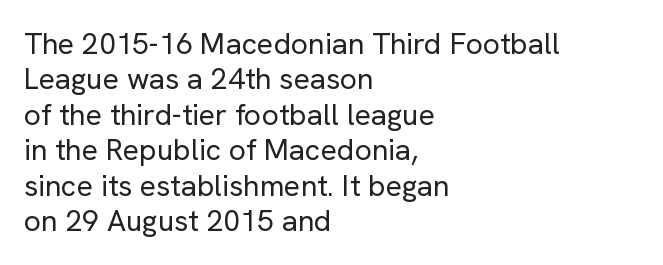
Q: Is the text bold? A: No.
Q: Is the text italic (slanted)? A: No, it is upright.
Q: Is the typeface a serif or a sans-serif typeface? A: Sans-serif.
Q: Is the text underlined? A: No.
Q: How is the paragraph aligned? A: Left-aligned.
Q: Is the spacing between letters normal or unusually wide? A: Normal.
Q: Width (condensed, normal, or wide)? A: Normal.
Q: Stroke contrast? A: Low.
Q: x-height? A: Medium.
Q: Monospaced? A: No.
